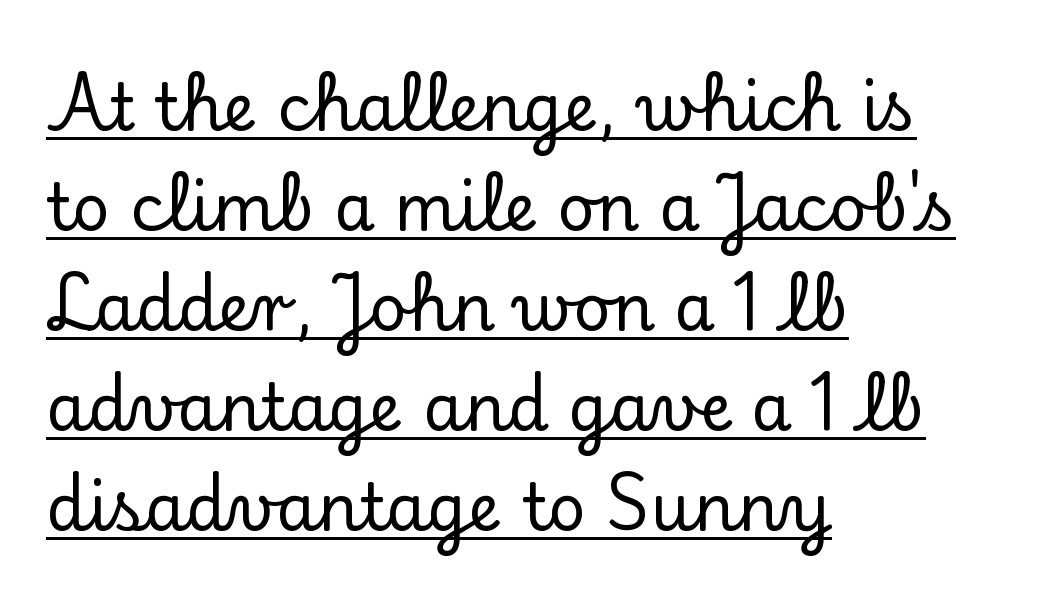
{"serif": "yes", "italic": "no", "width": "normal", "stroke_contrast": "low", "x_height": "small", "monospaced": "no", "underline": "yes", "align": "left", "line_spacing": "normal", "line_spacing_ratio": 1.54, "letter_spacing": "normal", "letter_spacing_em": 0.0, "glyph_px": 65}
